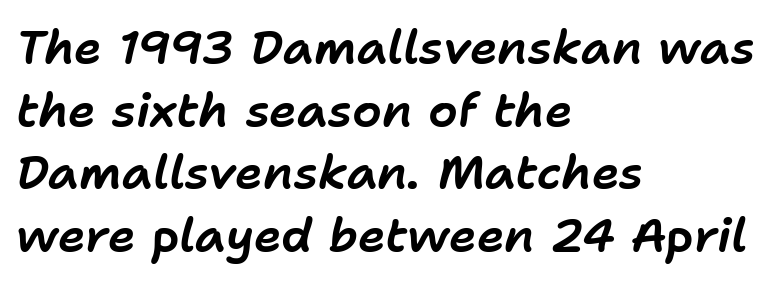
Q: Is the text italic (slanted)? A: Yes, it leans right by about 11 degrees.
Q: Is the text underlined? A: No.
Q: How is the paragraph aligned? A: Left-aligned.
Q: Is the spacing between letters normal or unusually wide? A: Normal.
Q: Is the spacing between lines tight, normal or loose? A: Normal.
Q: Width (condensed, normal, or wide)? A: Normal.
Q: Stroke contrast? A: Low.
Q: x-height? A: Medium.
Q: Monospaced? A: No.
